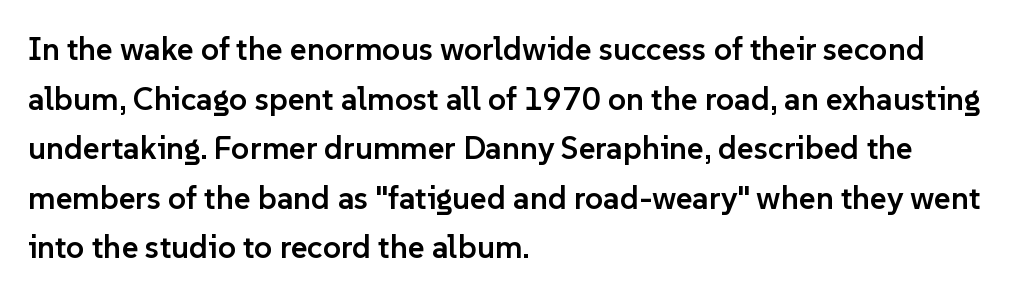
The image shows 32 px semibold sans-serif type, upright; set left-aligned, normal line spacing (1.55x), normal letter spacing, not underlined; low stroke contrast and a medium x-height.
